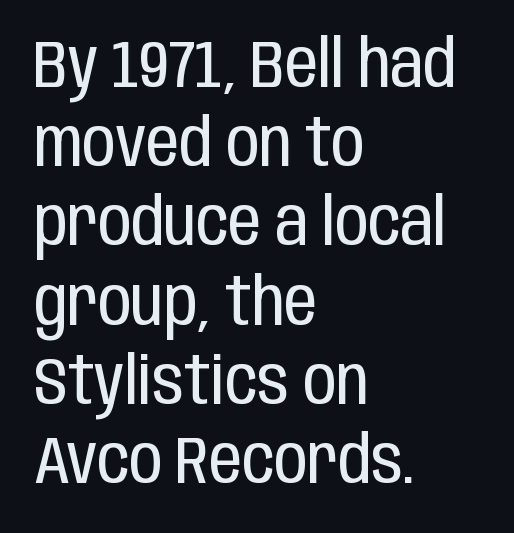
{"serif": "no", "italic": "no", "bold": "no", "weight": "regular", "width": "condensed", "stroke_contrast": "low", "x_height": "large", "monospaced": "no", "underline": "no", "align": "left", "line_spacing_ratio": 1.2, "letter_spacing": "normal", "letter_spacing_em": 0.0, "glyph_px": 66}
